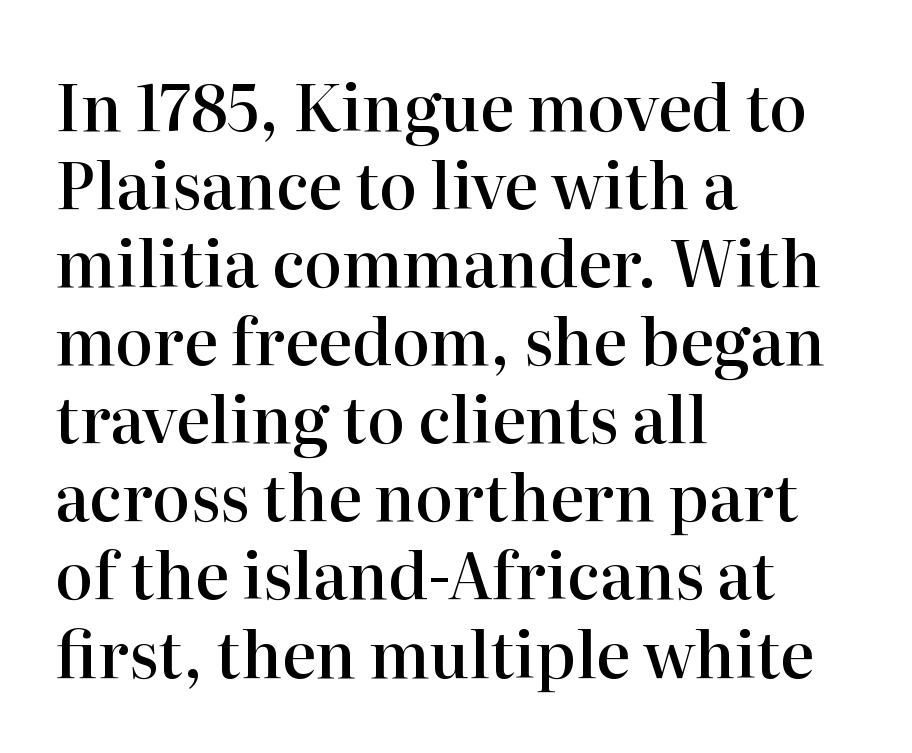
{"serif": "yes", "italic": "no", "bold": "semi", "weight": "semibold", "width": "normal", "stroke_contrast": "high", "x_height": "medium", "monospaced": "no", "underline": "no", "align": "left", "line_spacing_ratio": 1.22, "letter_spacing": "normal", "letter_spacing_em": 0.0, "glyph_px": 64}
